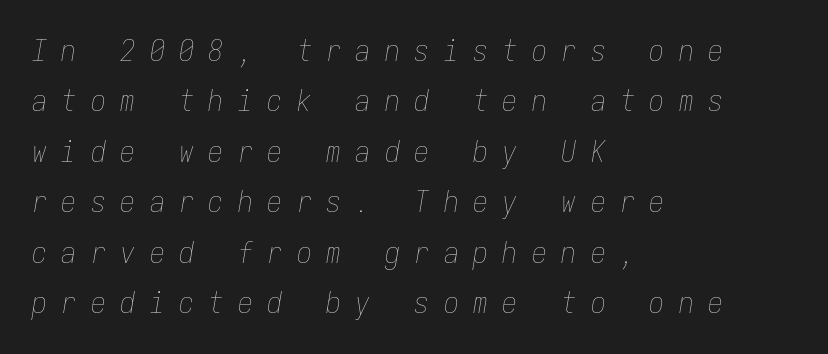
{"italic": "yes", "lean": "right", "slant_degrees": 9, "bold": "no", "weight": "thin", "width": "condensed", "stroke_contrast": "low", "x_height": "medium", "monospaced": "yes", "underline": "no", "align": "left", "line_spacing": "normal", "line_spacing_ratio": 1.68, "letter_spacing": "wide", "letter_spacing_em": 0.48, "glyph_px": 30}
